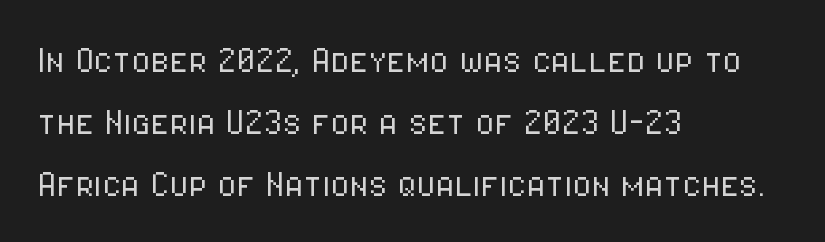
The image shows 43 px light, condensed sans-serif type, upright; set left-aligned, normal line spacing (1.44x), normal letter spacing, not underlined; low stroke contrast and a medium x-height.
